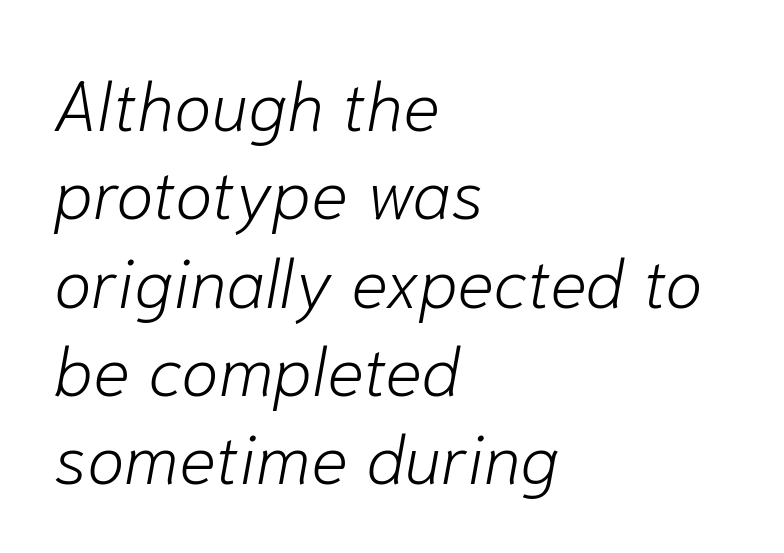
Normally led — the rows are evenly, conventionally spaced. Observe the lean: these are italic letterforms. Bold? No — there's no thickening of the strokes. Compared with typical body copy, the letter spacing here is the same.
